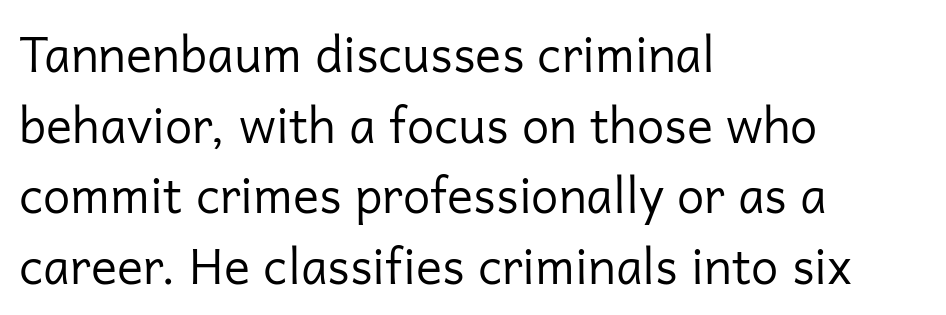
Q: Is the text bold? A: No.
Q: Is the text italic (slanted)? A: No, it is upright.
Q: Is the typeface a serif or a sans-serif typeface? A: Sans-serif.
Q: Is the text underlined? A: No.
Q: How is the paragraph aligned? A: Left-aligned.
Q: Is the spacing between letters normal or unusually wide? A: Normal.
Q: Is the spacing between lines tight, normal or loose? A: Normal.
Q: Width (condensed, normal, or wide)? A: Normal.
Q: Stroke contrast? A: Low.
Q: x-height? A: Medium.
Q: Monospaced? A: No.
